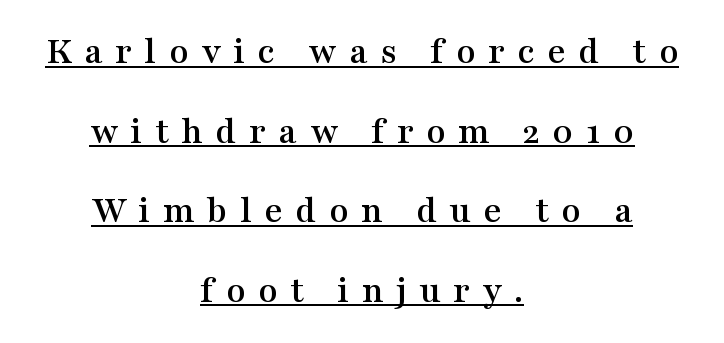
Caption: lettering with a line underneath. Characters remain perfectly vertical along every line. Short note: letters widely spaced. In CSS terms this would be text-align: center.
